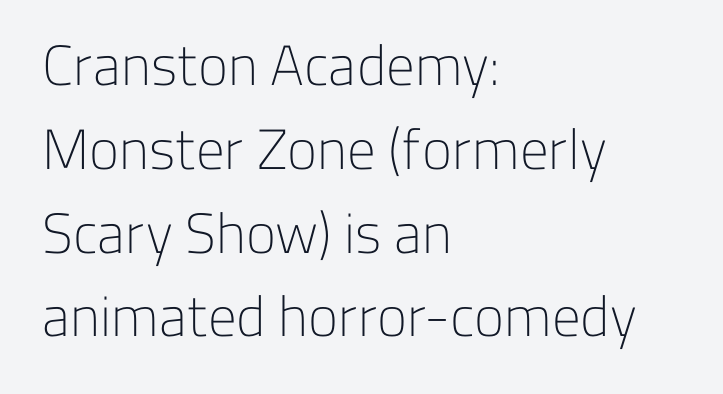
The block of text has a typical density, with ordinary space between rows. You could not count columns in this text — the font is proportionally spaced. This rendering employs a face without finishing strokes, i.e., a sans-serif. Weight: regular or lighter.
